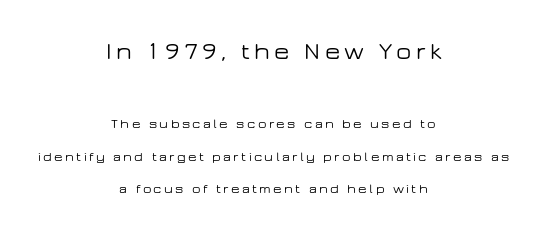
The block of text is sparse from top to bottom, with ample space between rows. The upper block of text is set noticeably larger than the block beneath it. Each row of text sits above clean, open space. The paragraph has two soft edges and a firm central axis. This is roman type, the default non-slanted kind.
